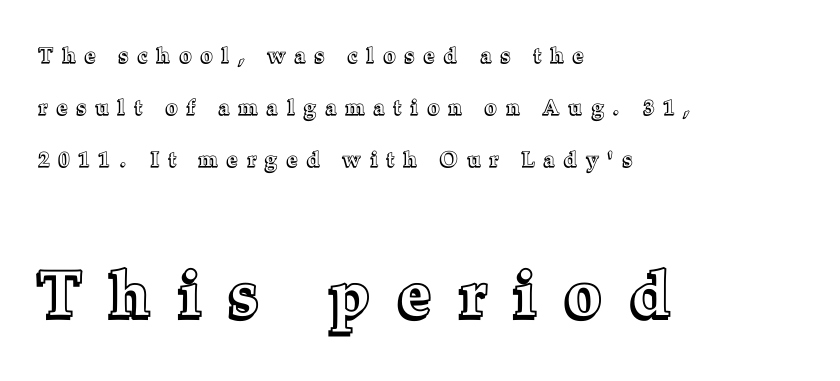
Q: Is the text italic (slanted)? A: No, it is upright.
Q: Is the text underlined? A: No.
Q: How is the paragraph aligned? A: Left-aligned.
Q: Is the spacing between letters normal or unusually wide? A: Unusually wide.
Q: Is the spacing between lines tight, normal or loose? A: Loose.
Q: Which block of text is set in a larger size, the first (top) or the second (bottom)? A: The second (bottom) one.
Q: Width (condensed, normal, or wide)? A: Normal.
Q: x-height? A: Medium.
Q: Monospaced? A: No.
